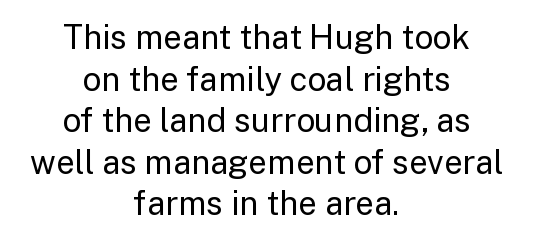
{"serif": "no", "italic": "no", "bold": "no", "weight": "regular", "width": "normal", "stroke_contrast": "low", "x_height": "medium", "monospaced": "no", "underline": "no", "align": "center", "line_spacing": "normal", "line_spacing_ratio": 1.26, "letter_spacing": "normal", "letter_spacing_em": 0.0, "glyph_px": 33}
